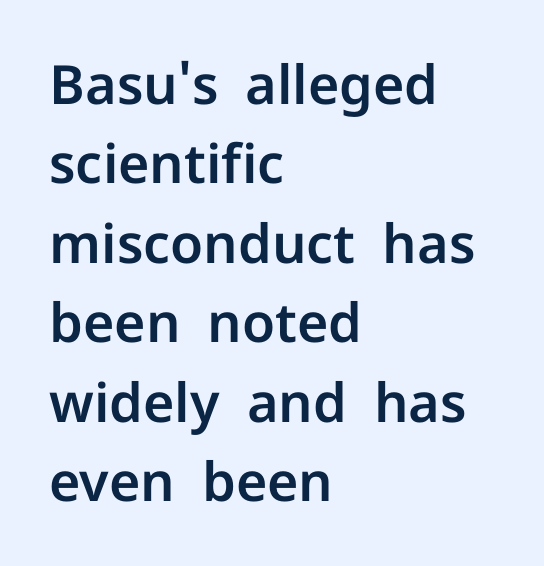
The image shows 54 px sans-serif type, upright; set left-aligned, normal line spacing (1.47x), normal letter spacing, not underlined; low stroke contrast and a medium x-height.
